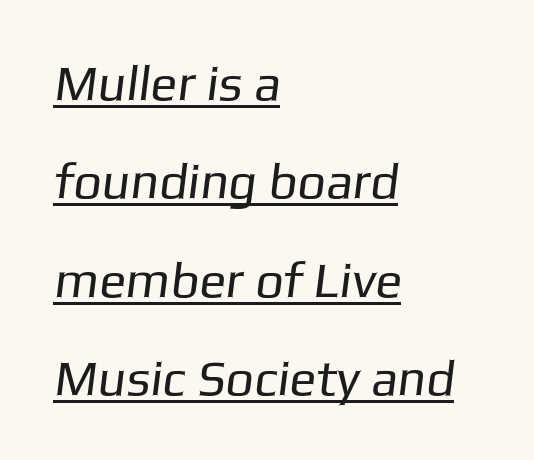
A classic flush-left, rag-right setting is used for this passage. The sample's only ornament is a line tracing under the words. Horizontal bands of white between lines are thick stripes. This sample has the flowing, uneven cadence of proportional lettering.
